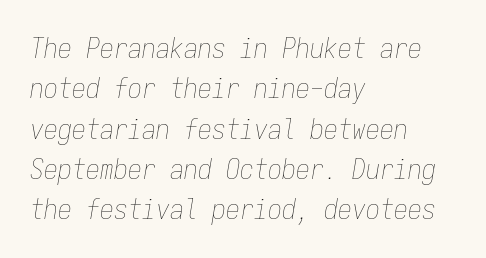
Q: Is the text bold? A: No.
Q: Is the text italic (slanted)? A: Yes, it leans right by about 9 degrees.
Q: Is the text underlined? A: No.
Q: How is the paragraph aligned? A: Left-aligned.
Q: Is the spacing between letters normal or unusually wide? A: Normal.
Q: Is the spacing between lines tight, normal or loose? A: Normal.
Q: Width (condensed, normal, or wide)? A: Condensed.
Q: Stroke contrast? A: Low.
Q: x-height? A: Medium.
Q: Monospaced? A: Yes.
